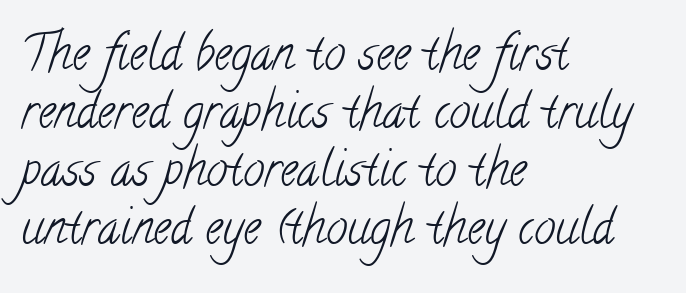
{"serif": "yes", "bold": "no", "weight": "light", "width": "condensed", "stroke_contrast": "low", "x_height": "small", "monospaced": "no", "underline": "no", "align": "left", "line_spacing_ratio": 1.21, "letter_spacing": "normal", "letter_spacing_em": 0.0, "glyph_px": 48}
